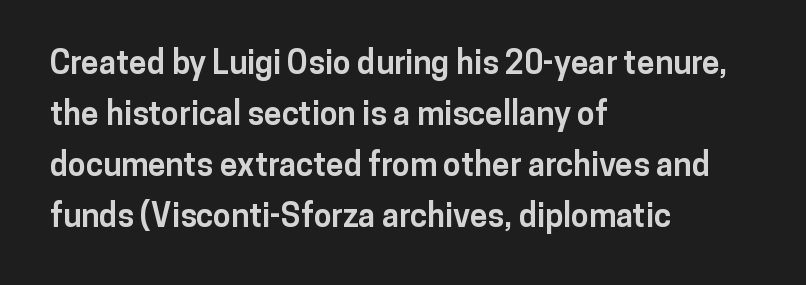
The image shows 32 px bold sans-serif type, upright; set left-aligned, normal line spacing (1.59x), normal letter spacing, not underlined; low stroke contrast and a medium x-height.
